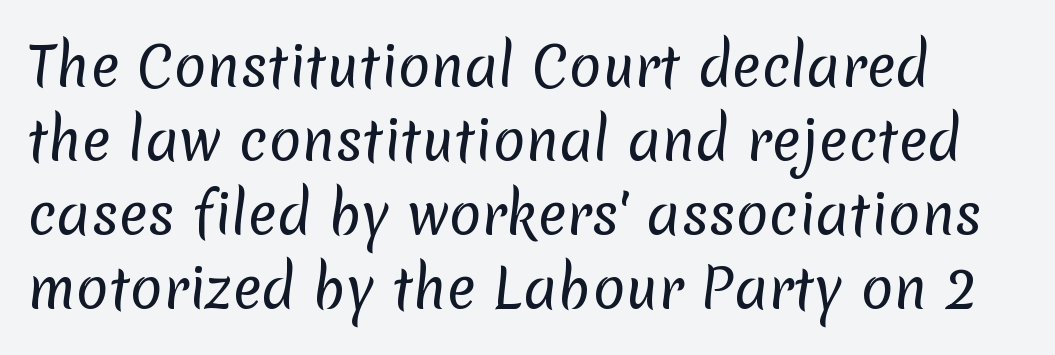
The image shows 54 px regular-weight sans-serif type; set normal line spacing (1.37x), normal letter spacing, not underlined; low stroke contrast and a medium x-height.
